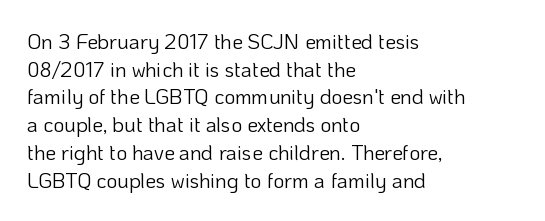
Every stem runs plumb, perpendicular to the baseline. Leftover space on each line is placed entirely after the last word. Check the space under the baseline: it is left empty. This reads as an unemphasized weight, regular at the heaviest. Caption: standard tracking, unaltered.
